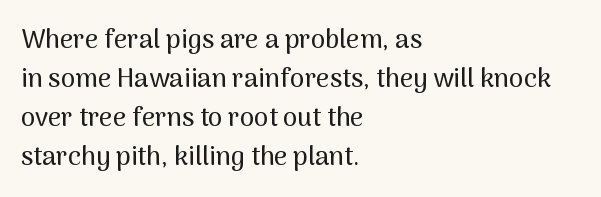
Q: Is the text italic (slanted)? A: No, it is upright.
Q: Is the text underlined? A: No.
Q: How is the paragraph aligned? A: Left-aligned.
Q: Is the spacing between letters normal or unusually wide? A: Normal.
Q: Is the spacing between lines tight, normal or loose? A: Normal.
